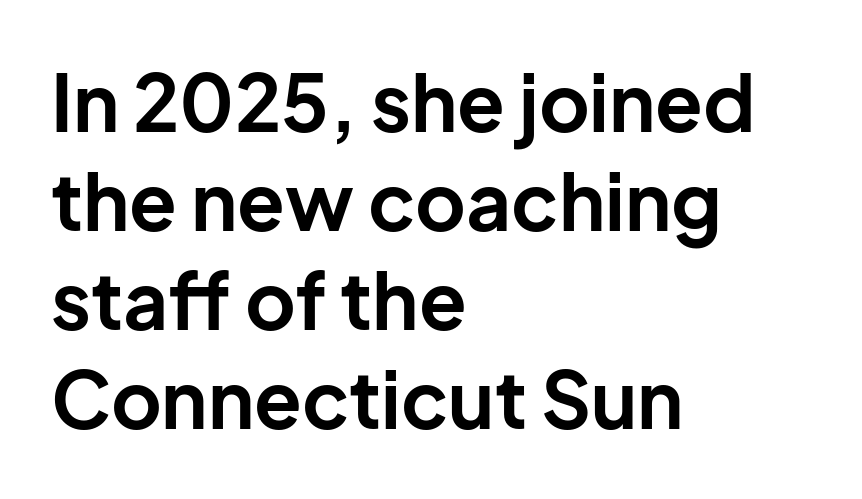
The space beneath each line is pristine and unruled. The face used here is proportionally spaced, like ordinary book or web type. Layout note: lines flush left. The sample has been set heavy, in full bold. The typeface chosen for these lines omits serifs. Leading matches the norm, producing a regular column.
